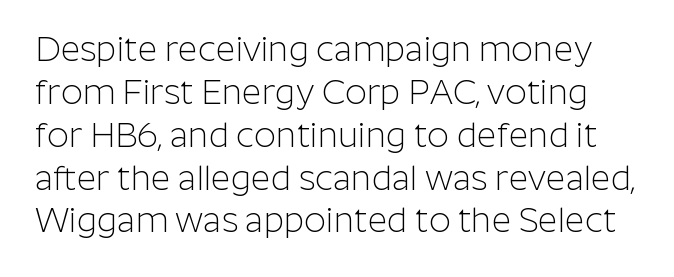
{"serif": "no", "italic": "no", "bold": "no", "weight": "light", "width": "normal", "stroke_contrast": "low", "x_height": "medium", "monospaced": "no", "underline": "no", "line_spacing": "normal", "line_spacing_ratio": 1.26, "letter_spacing": "normal", "letter_spacing_em": 0.0, "glyph_px": 34}
